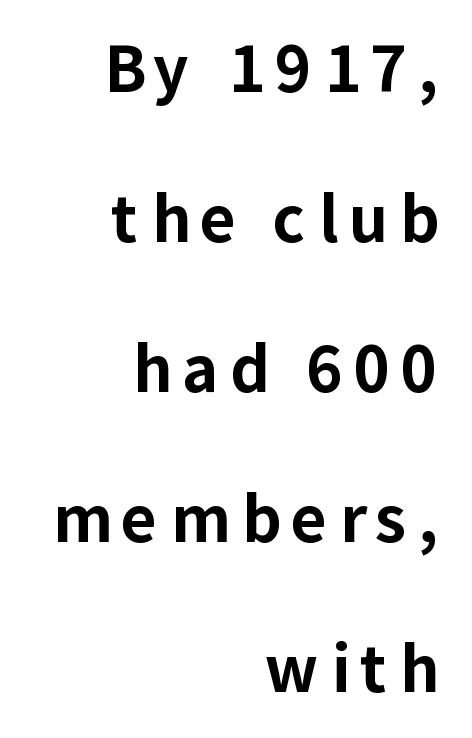
The image shows 62 px bold sans-serif type, upright; set right-aligned, loose line spacing (2.42x), not underlined; low stroke contrast and a medium x-height.
